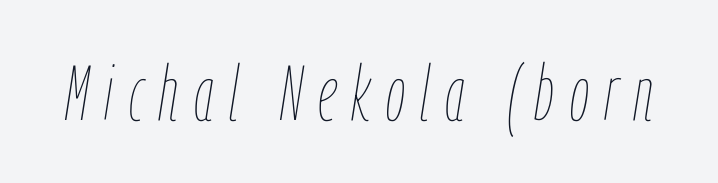
A bare baseline throughout the passage. Is the type heavy? It reads as light-to-regular instead. Proportional: the letters do not fall into vertical columns. The gaps between neighbouring characters are conspicuously large. Is the type slanted? Yes — the strokes lean at a clear angle.
